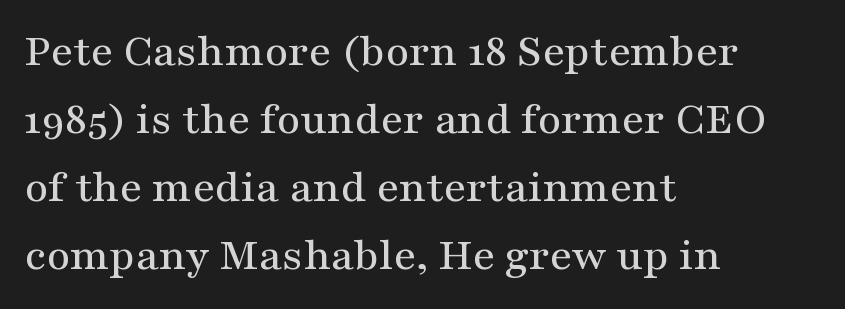
{"serif": "yes", "italic": "no", "width": "wide", "stroke_contrast": "medium", "x_height": "medium", "monospaced": "no", "underline": "no", "align": "left", "line_spacing": "normal", "line_spacing_ratio": 1.48, "letter_spacing": "normal", "letter_spacing_em": 0.0, "glyph_px": 46}
